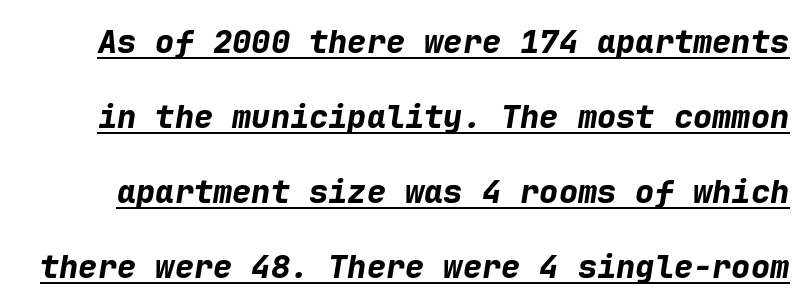
The image shows 32 px bold type, italic (leaning right), monospaced; set loose line spacing (2.34x), normal letter spacing, underlined; low stroke contrast and a medium x-height.
